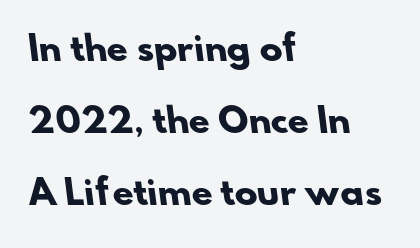
The image shows 34 px heavy sans-serif type; set left-aligned, loose line spacing (2.12x), normal letter spacing, not underlined; low stroke contrast and a small x-height.
